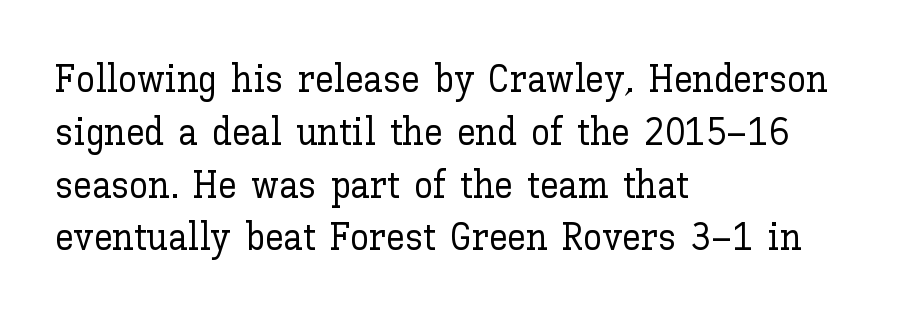
The image shows 38 px text type, upright; set left-aligned, normal line spacing (1.39x), normal letter spacing, not underlined; low stroke contrast and a medium x-height.
